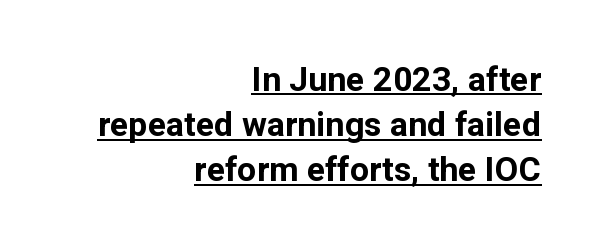
Q: Is the text bold? A: Yes.
Q: Is the text italic (slanted)? A: No, it is upright.
Q: Is the typeface a serif or a sans-serif typeface? A: Sans-serif.
Q: Is the text underlined? A: Yes.
Q: How is the paragraph aligned? A: Right-aligned.
Q: Is the spacing between letters normal or unusually wide? A: Normal.
Q: Is the spacing between lines tight, normal or loose? A: Normal.
Q: Width (condensed, normal, or wide)? A: Normal.
Q: Stroke contrast? A: Low.
Q: x-height? A: Medium.
Q: Monospaced? A: No.
